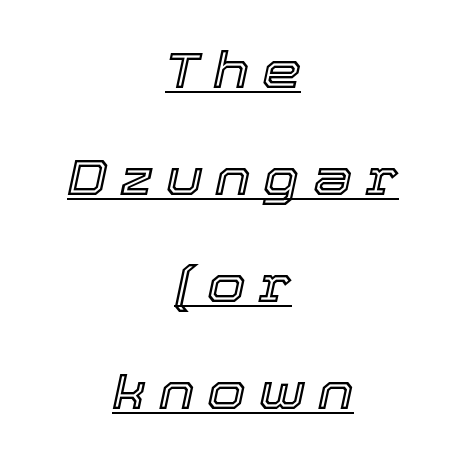
Q: Is the text italic (slanted)? A: Yes, it leans right by about 12 degrees.
Q: Is the text underlined? A: Yes.
Q: How is the paragraph aligned? A: Centered.
Q: Is the spacing between letters normal or unusually wide? A: Unusually wide.
Q: Is the spacing between lines tight, normal or loose? A: Loose.
Q: Width (condensed, normal, or wide)? A: Normal.
Q: x-height? A: Medium.
Q: Monospaced? A: No.
